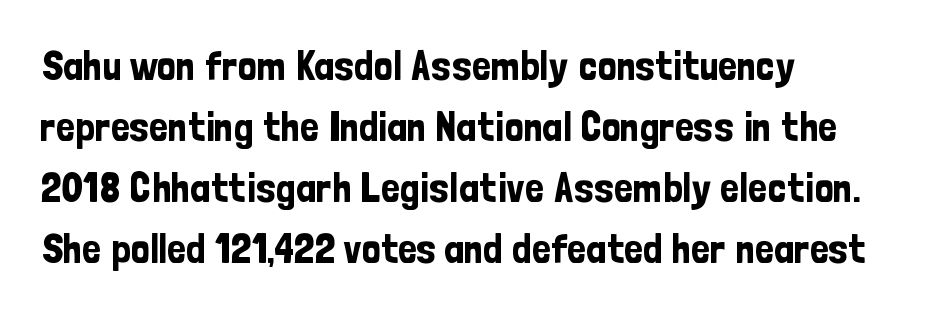
The image shows 42 px condensed sans-serif type, upright; set left-aligned, normal line spacing (1.45x), normal letter spacing, not underlined; low stroke contrast and a medium x-height.
